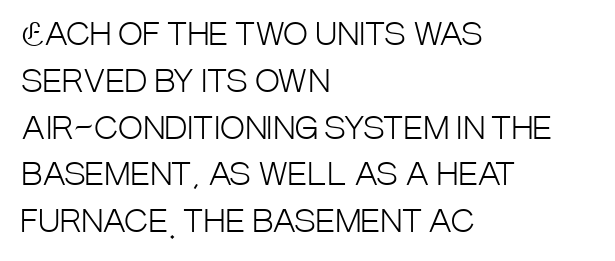
Weight: in the light-to-regular range. The face used here is a sans, in the tradition of grotesques and geometrics. Unlike italic type, these characters show no tilt at all. The lines are quadded left.
